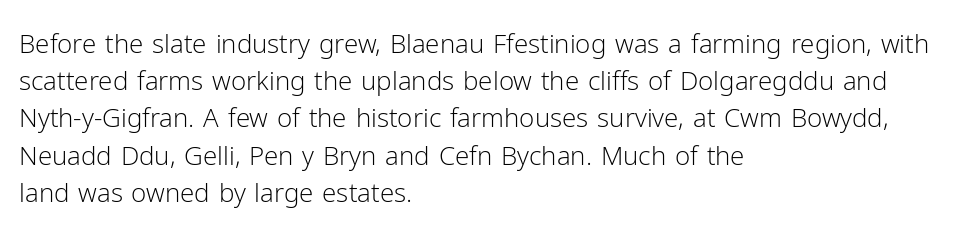
{"italic": "no", "bold": "no", "underline": "no", "align": "left", "line_spacing": "normal", "line_spacing_ratio": 1.43, "letter_spacing": "normal", "letter_spacing_em": 0.0, "glyph_px": 26}
